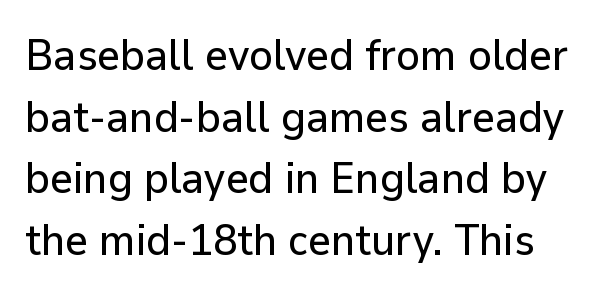
The rows are spaced the way most documents space them. Do the characters align in a grid? No, the font is proportional. Plain, unruled lines of type. Classification — sans serif. When letters stand straight like this, we call the style roman or upright.
